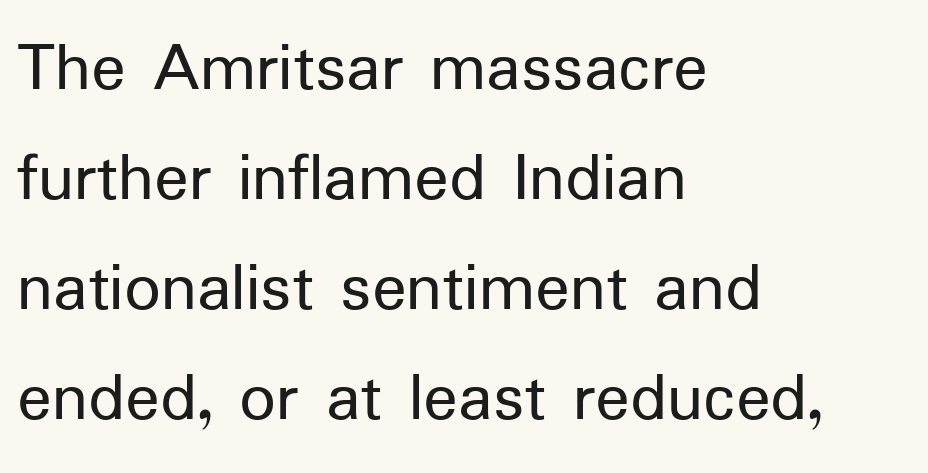
{"serif": "no", "italic": "no", "bold": "no", "weight": "regular", "width": "normal", "stroke_contrast": "low", "x_height": "medium", "monospaced": "no", "underline": "no", "align": "left", "line_spacing": "normal", "line_spacing_ratio": 1.53, "letter_spacing": "normal", "letter_spacing_em": 0.0, "glyph_px": 72}
